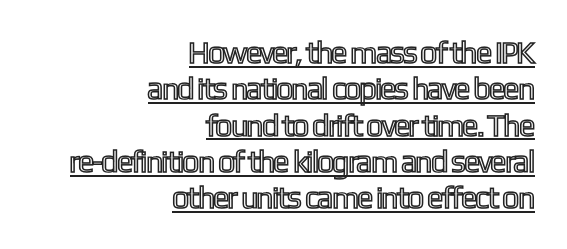
{"italic": "no", "width": "condensed", "x_height": "medium", "monospaced": "no", "underline": "yes", "align": "right", "line_spacing_ratio": 1.17, "letter_spacing": "normal", "letter_spacing_em": 0.0, "glyph_px": 31}
